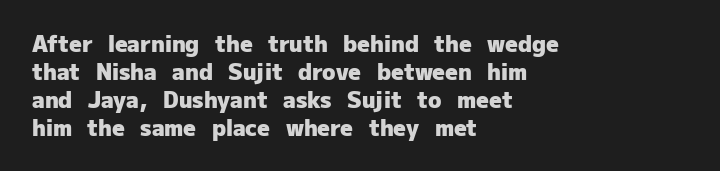
{"italic": "no", "bold": "yes", "underline": "no", "align": "left", "line_spacing": "normal", "line_spacing_ratio": 1.27, "letter_spacing": "normal", "letter_spacing_em": 0.0, "glyph_px": 22}
